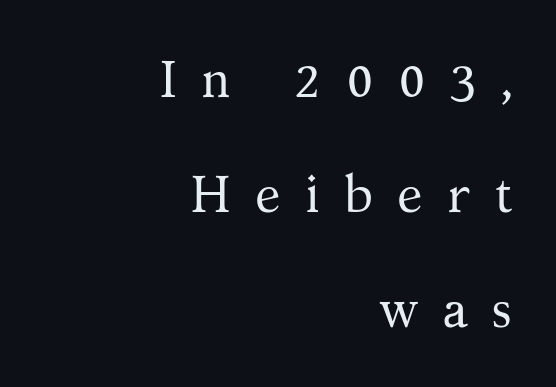
In terms of letterspacing, this is a distinctly airy, spread setting. Does the copy run flush right? Yes — the right margin is perfectly even. No word sits above an underline. To sum up the face: it has serifs. Does the lettering tilt? It doesn't — this is upright. The passage shown is typed in a proportional face where columns would drift.
